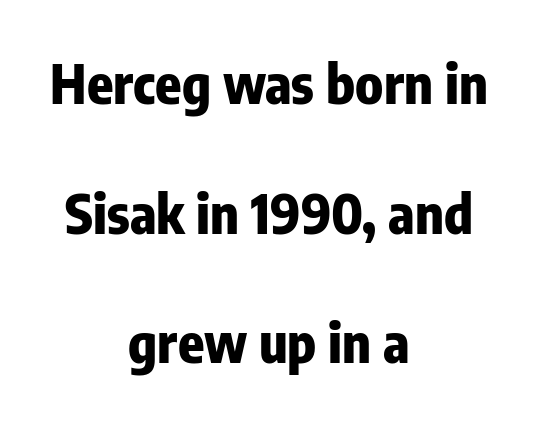
The image shows 54 px heavy, condensed sans-serif type, upright; set centered, loose line spacing (2.4x), normal letter spacing, not underlined; low stroke contrast and a medium x-height.
